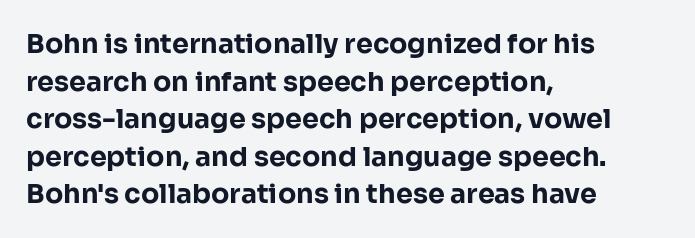
Q: Is the text bold? A: Yes.
Q: Is the text italic (slanted)? A: No, it is upright.
Q: Is the text underlined? A: No.
Q: How is the paragraph aligned? A: Left-aligned.
Q: Is the spacing between letters normal or unusually wide? A: Normal.
Q: Is the spacing between lines tight, normal or loose? A: Normal.
